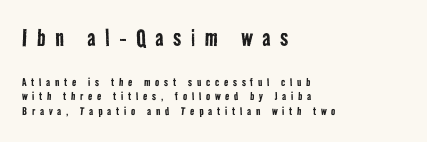
The image shows 28 px regular-weight, condensed sans-serif type; set left-aligned, tight line spacing (1.05x), unusually wide letter spacing (+0.34 em), not underlined; the first (top) block is 2.0x larger; low stroke contrast and a medium x-height.
